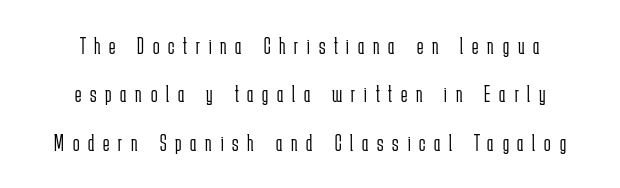
Check the space under the baseline: it is left empty. On a weight scale, this lands at 450 or below. Caption: expanded tracking, letters set apart. Regarding leading, the lines here are spaced well apart. The axis of the letterforms is exactly vertical.
